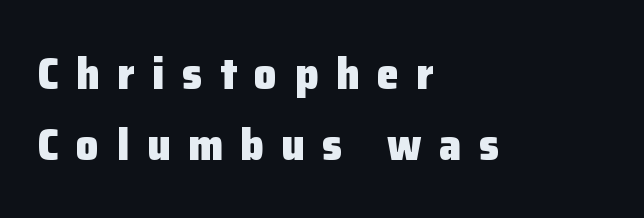
The passage shown is typed in a proportional face where columns would drift. Note: no serifs on the glyphs. You could only call the tracking loose — the letters float apart. No italicization has been applied; the sample stays upright. Descender tails drop into unmarked territory.
